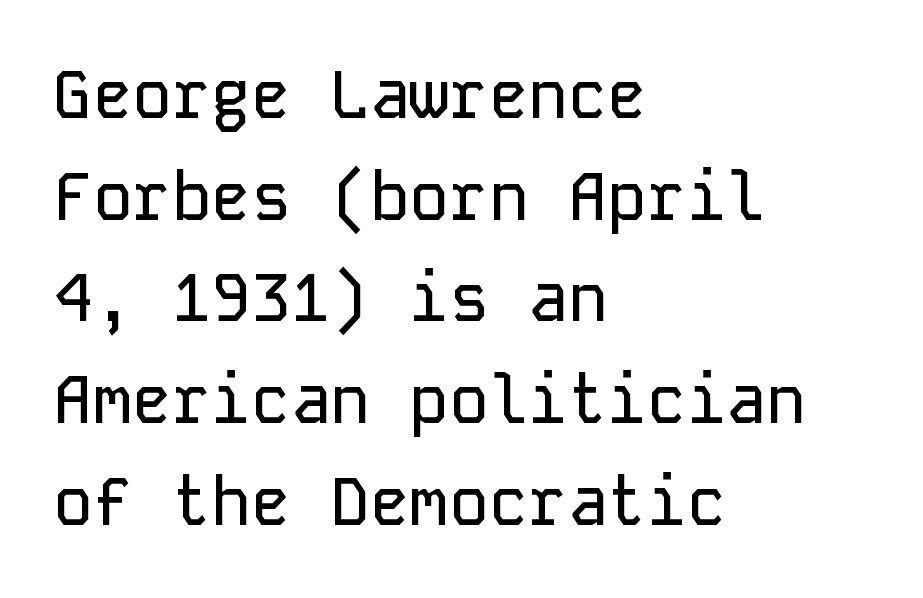
Q: Is the text italic (slanted)? A: No, it is upright.
Q: Is the typeface a serif or a sans-serif typeface? A: Sans-serif.
Q: Is the text underlined? A: No.
Q: How is the paragraph aligned? A: Left-aligned.
Q: Is the spacing between letters normal or unusually wide? A: Normal.
Q: Is the spacing between lines tight, normal or loose? A: Normal.
Q: Width (condensed, normal, or wide)? A: Normal.
Q: Stroke contrast? A: Low.
Q: x-height? A: Medium.
Q: Monospaced? A: Yes.
